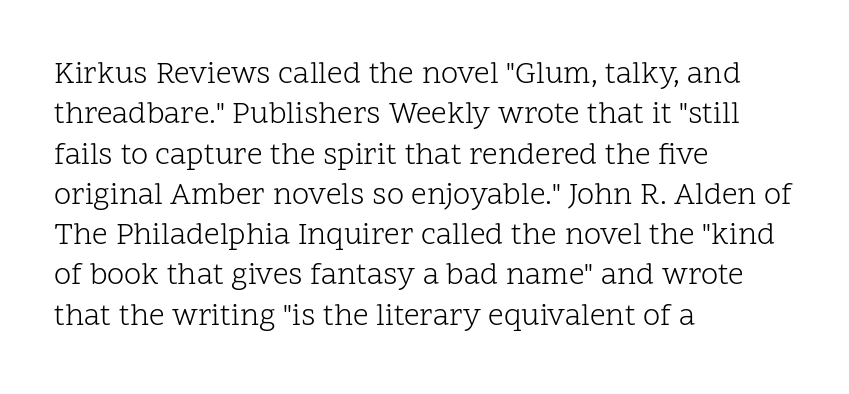
Q: Is the text bold? A: No.
Q: Is the text italic (slanted)? A: No, it is upright.
Q: Is the typeface a serif or a sans-serif typeface? A: Serif.
Q: Is the text underlined? A: No.
Q: How is the paragraph aligned? A: Left-aligned.
Q: Is the spacing between letters normal or unusually wide? A: Normal.
Q: Is the spacing between lines tight, normal or loose? A: Normal.
Q: Width (condensed, normal, or wide)? A: Normal.
Q: Stroke contrast? A: Low.
Q: x-height? A: Medium.
Q: Monospaced? A: No.
